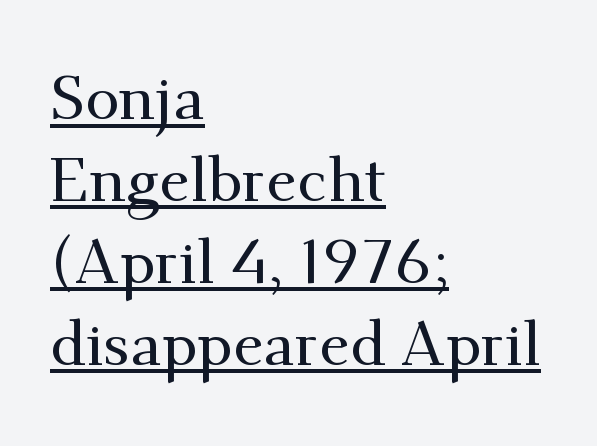
The image shows 62 px serif type, upright; set left-aligned, normal line spacing (1.32x), normal letter spacing, underlined; medium stroke contrast and a small x-height.
